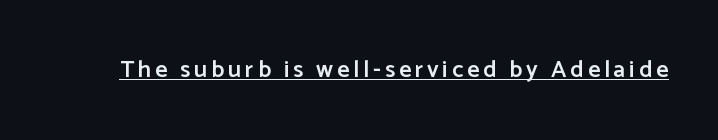
Glance below the letters and you will spot a drawn line. Nope, not italic — everything's standing straight. Does the weight exceed regular? Yes, but only to semibold.
